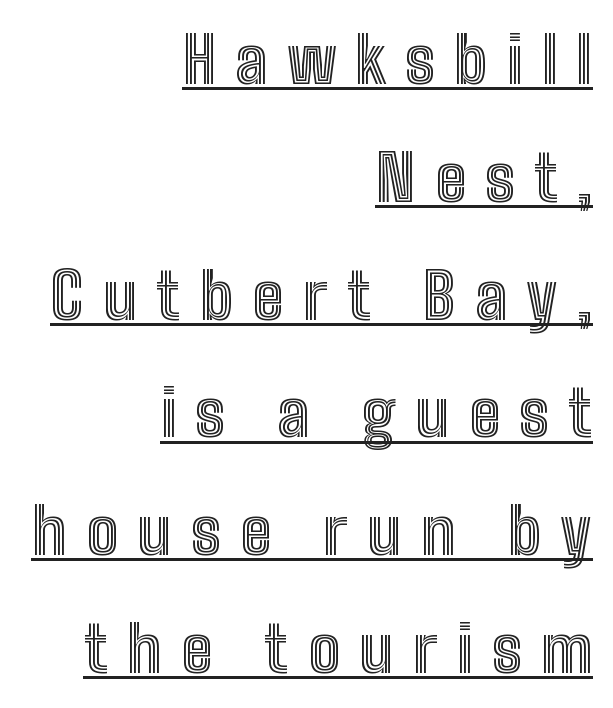
Q: Is the text italic (slanted)? A: No, it is upright.
Q: Is the text underlined? A: Yes.
Q: How is the paragraph aligned? A: Right-aligned.
Q: Is the spacing between letters normal or unusually wide? A: Unusually wide.
Q: Width (condensed, normal, or wide)? A: Condensed.
Q: x-height? A: Medium.
Q: Monospaced? A: No.
